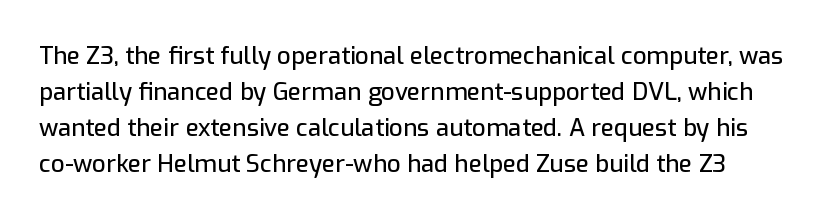
{"italic": "no", "underline": "no", "line_spacing": "normal", "line_spacing_ratio": 1.5, "letter_spacing": "normal", "letter_spacing_em": 0.0, "glyph_px": 24}
